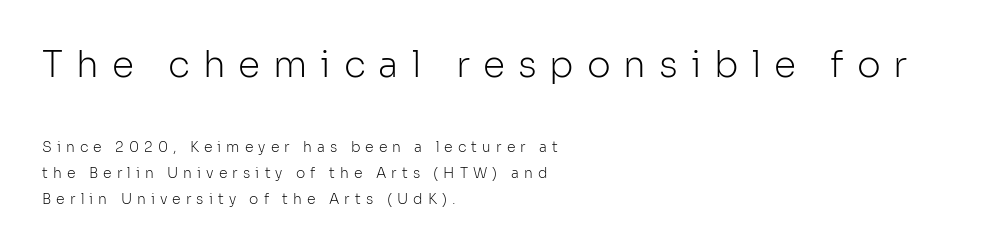
Honestly, there is no underline to notice here at all. Characters follow at a spacing far wider than the type designer built in. The text was rendered using a sans face with plain stroke endings. Think of a printed novel: that variable character pitch is what you see here. The characters are drawn with everyday or finer stroke widths.
